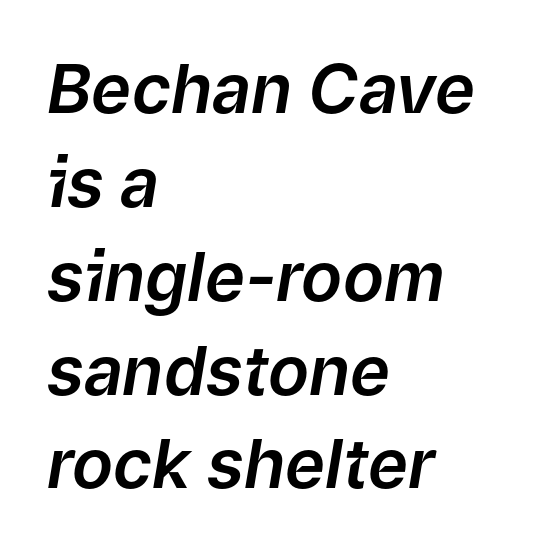
The image shows 68 px text type, italic (leaning right); set left-aligned, normal line spacing (1.38x), normal letter spacing, not underlined; low stroke contrast and a medium x-height.
